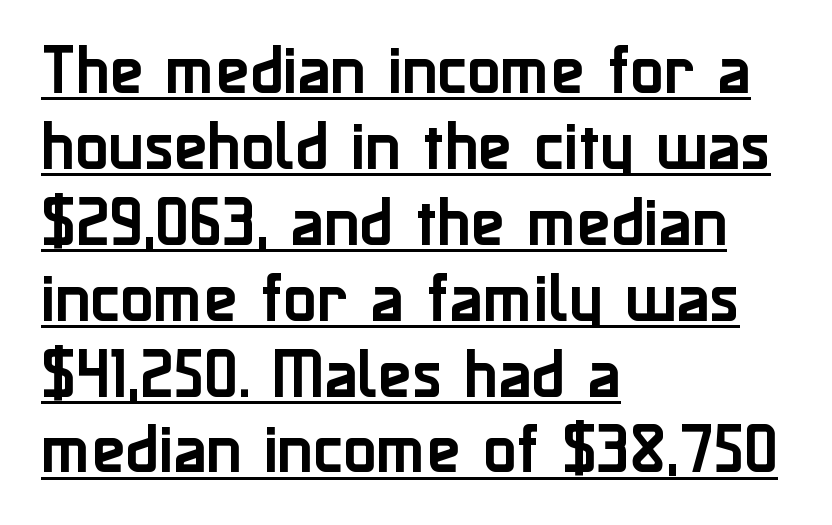
The image shows 55 px sans-serif type, upright; set left-aligned, normal line spacing (1.38x), normal letter spacing, underlined; low stroke contrast and a medium x-height.
